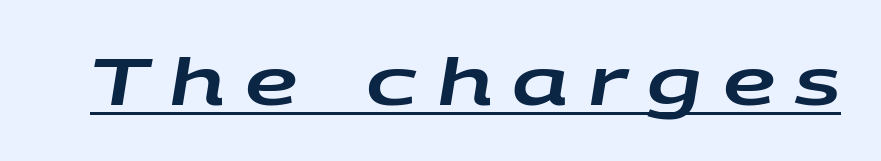
There's an unmistakable incline to the writing here. A rule runs beneath these lines of type. Character widths vary here, with narrow letters taking less room than wide ones. The tracking reads as deliberately expanded to a designer's eye.
